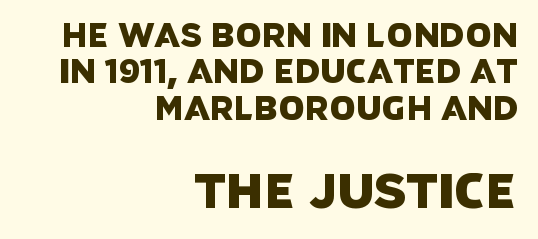
In terms of letterform style, serifs are entirely absent. Baseline-to-baseline distance is barely more than the letter height. The line texture is even and compact thanks to regular tracking. The glyphs are unaccompanied by any horizontal stroke below them.
